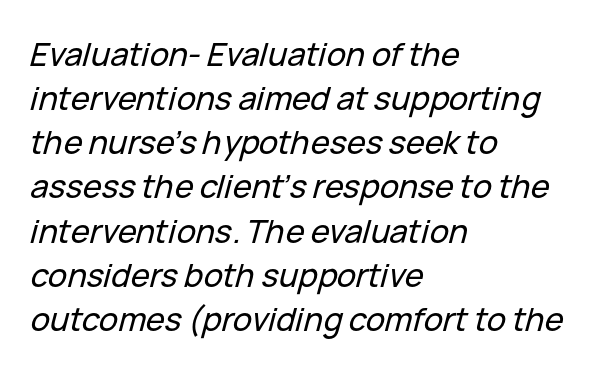
Q: Is the text italic (slanted)? A: Yes, it leans right by about 15 degrees.
Q: Is the text underlined? A: No.
Q: How is the paragraph aligned? A: Left-aligned.
Q: Is the spacing between letters normal or unusually wide? A: Normal.
Q: Is the spacing between lines tight, normal or loose? A: Normal.
Q: Width (condensed, normal, or wide)? A: Normal.
Q: Stroke contrast? A: Low.
Q: x-height? A: Medium.
Q: Monospaced? A: No.
